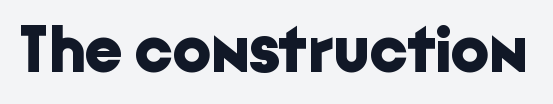
{"serif": "no", "italic": "no", "bold": "yes", "weight": "bold", "width": "normal", "stroke_contrast": "low", "x_height": "medium", "monospaced": "no", "underline": "no", "letter_spacing": "normal", "letter_spacing_em": 0.0, "glyph_px": 67}
